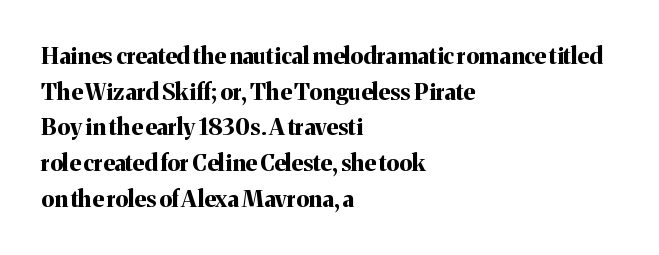
The image shows 23 px bold type, upright; set left-aligned, normal line spacing (1.55x), normal letter spacing, not underlined.
